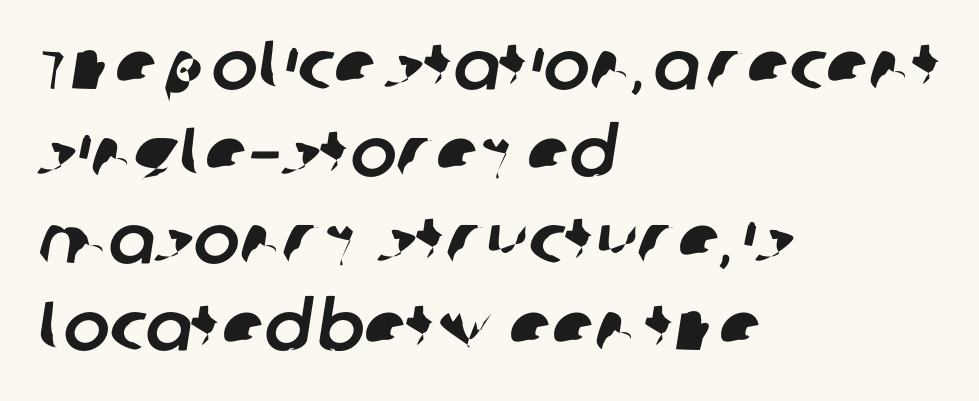
Caption: multi-line text, flush left, ragged right. Inter-character spacing is left at the font's built-in metrics. Honestly, the row spacing looks completely unremarkable. Stroke terminals: plain, sans-serif.
